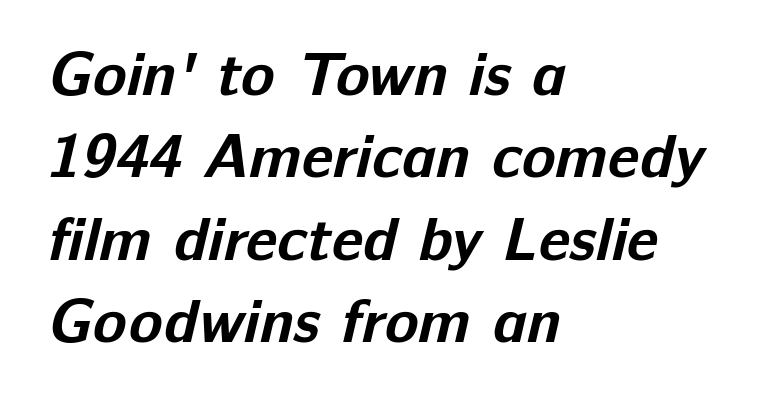
Q: Is the text bold? A: Yes.
Q: Is the typeface a serif or a sans-serif typeface? A: Sans-serif.
Q: Is the text underlined? A: No.
Q: How is the paragraph aligned? A: Left-aligned.
Q: Is the spacing between letters normal or unusually wide? A: Normal.
Q: Is the spacing between lines tight, normal or loose? A: Normal.
Q: Width (condensed, normal, or wide)? A: Normal.
Q: Stroke contrast? A: Low.
Q: x-height? A: Medium.
Q: Monospaced? A: No.
